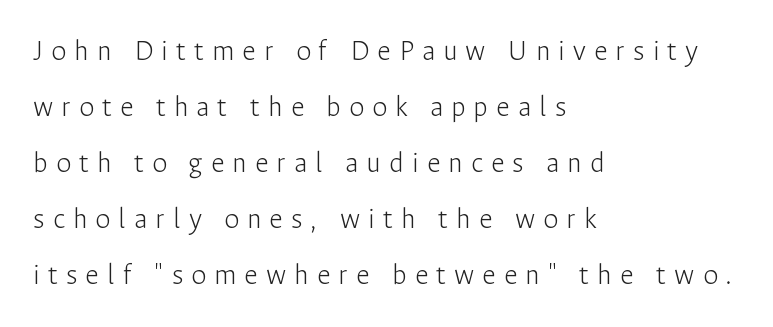
The image shows 30 px light sans-serif type, upright; set left-aligned, line spacing 1.87x, unusually wide letter spacing (+0.27 em), not underlined; low stroke contrast and a medium x-height.
